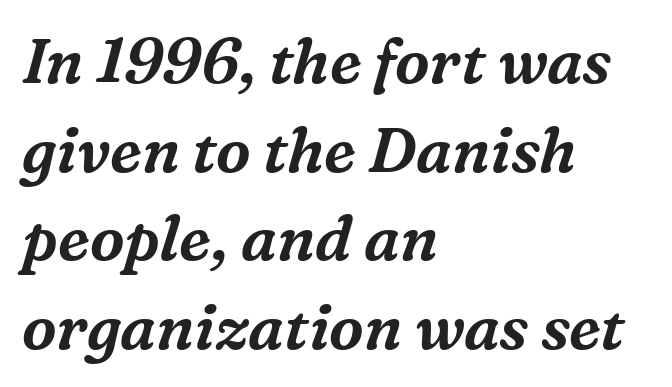
There's an unmistakable incline to the writing here. Caption: standard tracking, unaltered. Line spacing here is normal. Character widths vary here, with narrow letters taking less room than wide ones. Leftover space on each line is placed entirely after the last word. What kind of face is this? One with serifs.
